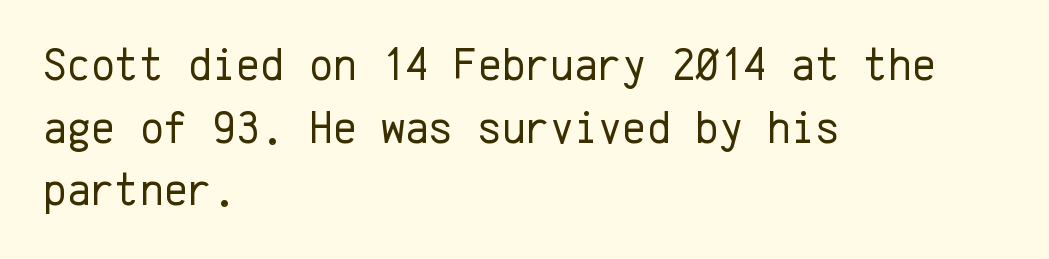
Q: Is the text bold? A: No.
Q: Is the text italic (slanted)? A: No, it is upright.
Q: Is the typeface a serif or a sans-serif typeface? A: Sans-serif.
Q: Is the text underlined? A: No.
Q: How is the paragraph aligned? A: Left-aligned.
Q: Is the spacing between letters normal or unusually wide? A: Normal.
Q: Is the spacing between lines tight, normal or loose? A: Normal.
Q: Width (condensed, normal, or wide)? A: Normal.
Q: Stroke contrast? A: Low.
Q: x-height? A: Medium.
Q: Monospaced? A: Yes.
